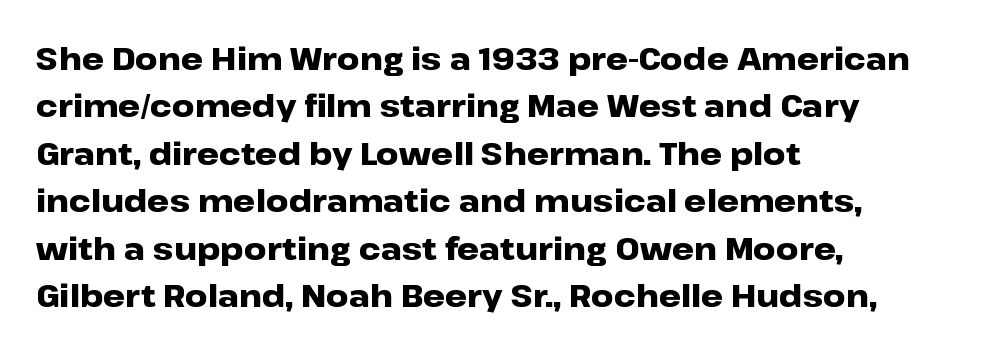
{"serif": "no", "italic": "no", "bold": "yes", "weight": "heavy", "width": "wide", "stroke_contrast": "low", "x_height": "medium", "monospaced": "no", "underline": "no", "align": "left", "line_spacing": "normal", "line_spacing_ratio": 1.53, "letter_spacing": "normal", "letter_spacing_em": 0.0, "glyph_px": 31}
